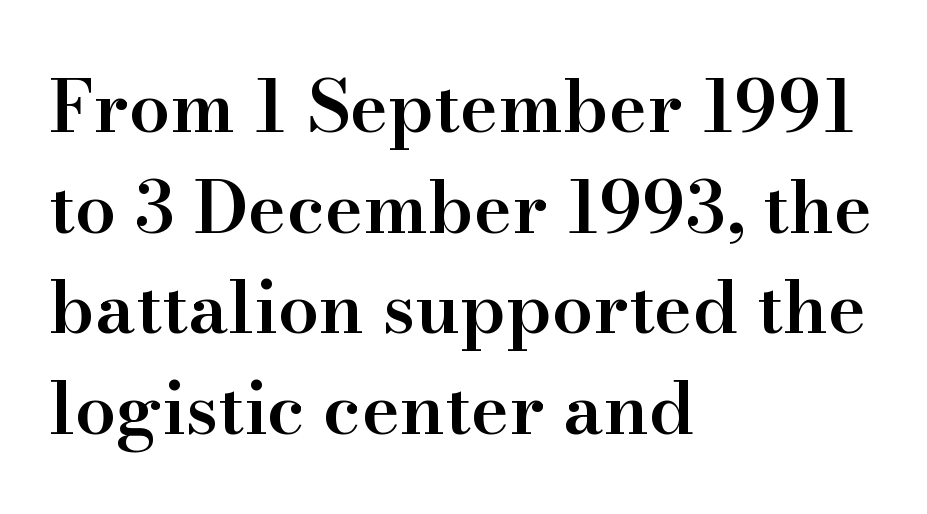
The rendering uses a semibold face; strokes are thickened but not to full bold. The vertical gap from one line to the next is medium. The paragraph has a hard left edge and a soft right edge. Examine the stroke ends and you'll spot serifs. Is the letter spacing exaggerated? No — it looks like the ordinary default.
